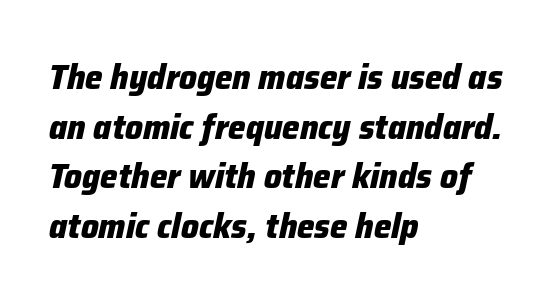
{"italic": "yes", "lean": "right", "slant_degrees": 12, "bold": "yes", "weight": "heavy", "width": "normal", "stroke_contrast": "low", "x_height": "medium", "monospaced": "no", "underline": "no", "align": "left", "line_spacing": "normal", "line_spacing_ratio": 1.42, "letter_spacing": "normal", "letter_spacing_em": 0.0, "glyph_px": 35}
